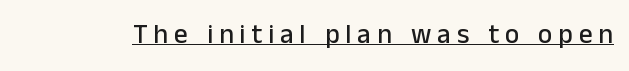
Q: Is the text italic (slanted)? A: No, it is upright.
Q: Is the text underlined? A: Yes.
Q: Is the spacing between letters normal or unusually wide? A: Unusually wide.
